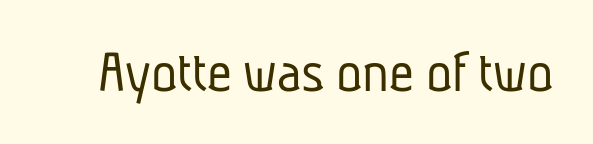
Each word holds together tightly as a unit, with standard inter-letter gaps. Unbolded letterforms with no extra heft. To sum up the face: it is a sans, with no serifs. The passage shown is typed in a proportional face where columns would drift.
